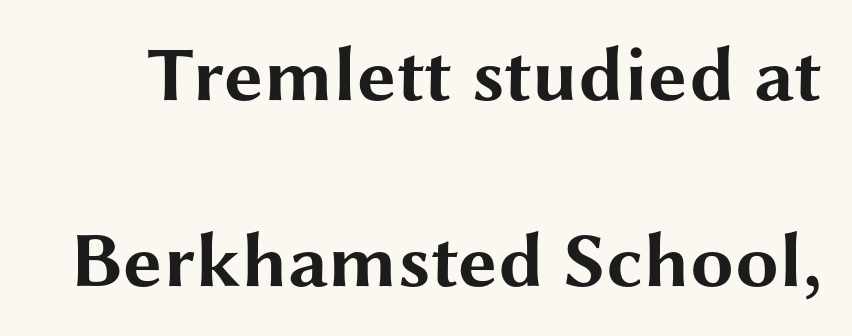
The leading is generous, giving the passage an open texture. The specimen reads as upright at a glance. What kind of face is this? One without serifs — a sans. Bare-footed words on every line. Bold? Absolutely — the strokes are thick and heavy.
